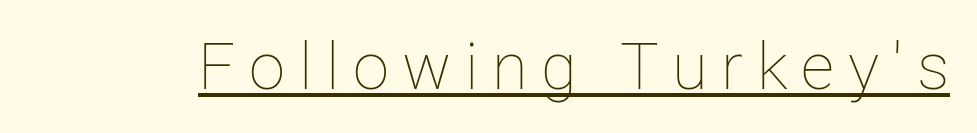
The letters advance in unequal steps, a hallmark of proportional type. The specimen reads as upright at a glance. On a weight scale, this lands at 450 or below. The type is letterspaced generously, with wide tracking.
